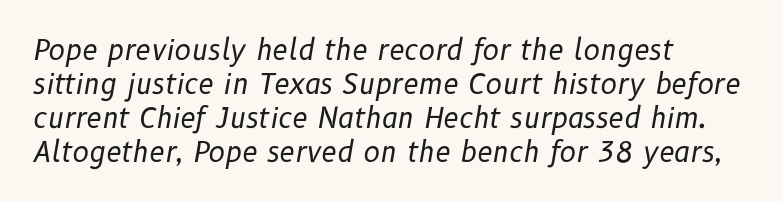
The image shows 28 px regular-weight type, italic (leaning right); set left-aligned, line spacing 1.21x, normal letter spacing, not underlined; low stroke contrast and a medium x-height.
